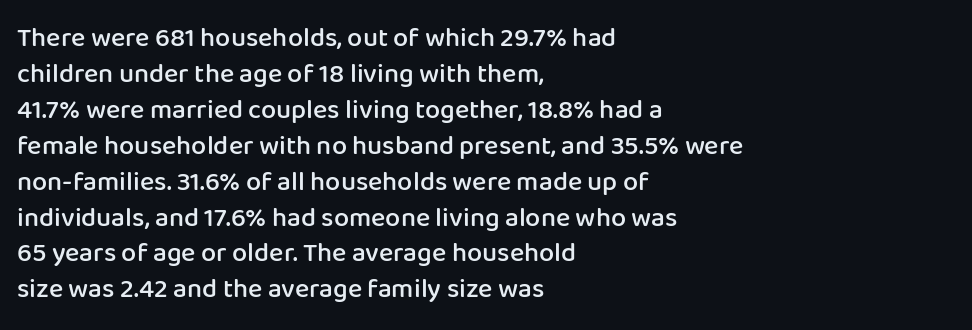
{"italic": "no", "bold": "semi", "underline": "no", "align": "left", "line_spacing": "normal", "line_spacing_ratio": 1.33, "letter_spacing": "normal", "letter_spacing_em": 0.0, "glyph_px": 27}
